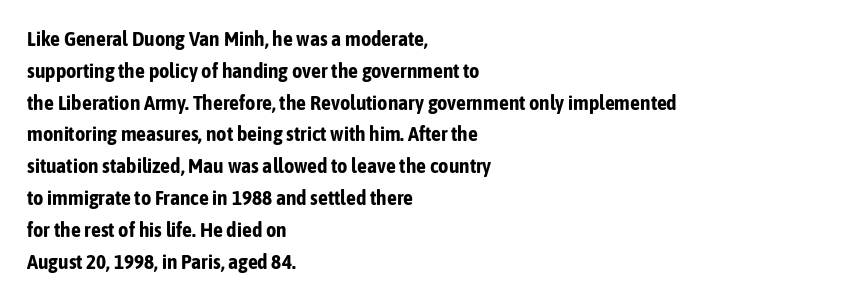
The image shows 20 px bold type, upright; set left-aligned, normal line spacing (1.59x), normal letter spacing, not underlined.
